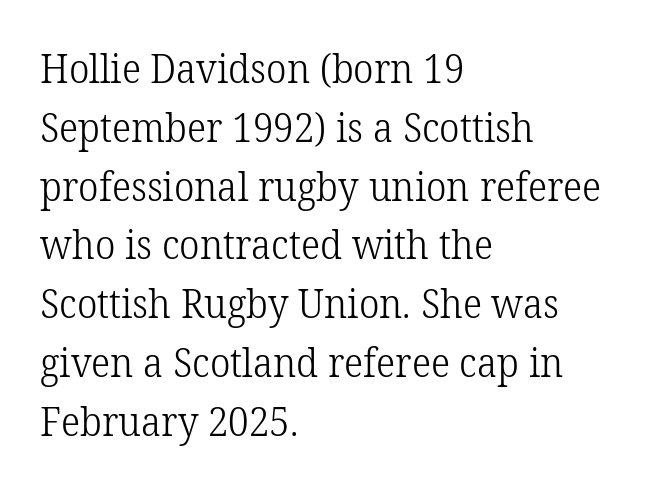
Q: Is the text bold? A: No.
Q: Is the text italic (slanted)? A: No, it is upright.
Q: Is the typeface a serif or a sans-serif typeface? A: Serif.
Q: Is the text underlined? A: No.
Q: How is the paragraph aligned? A: Left-aligned.
Q: Is the spacing between letters normal or unusually wide? A: Normal.
Q: Is the spacing between lines tight, normal or loose? A: Normal.
Q: Width (condensed, normal, or wide)? A: Normal.
Q: Stroke contrast? A: Low.
Q: x-height? A: Medium.
Q: Monospaced? A: No.
